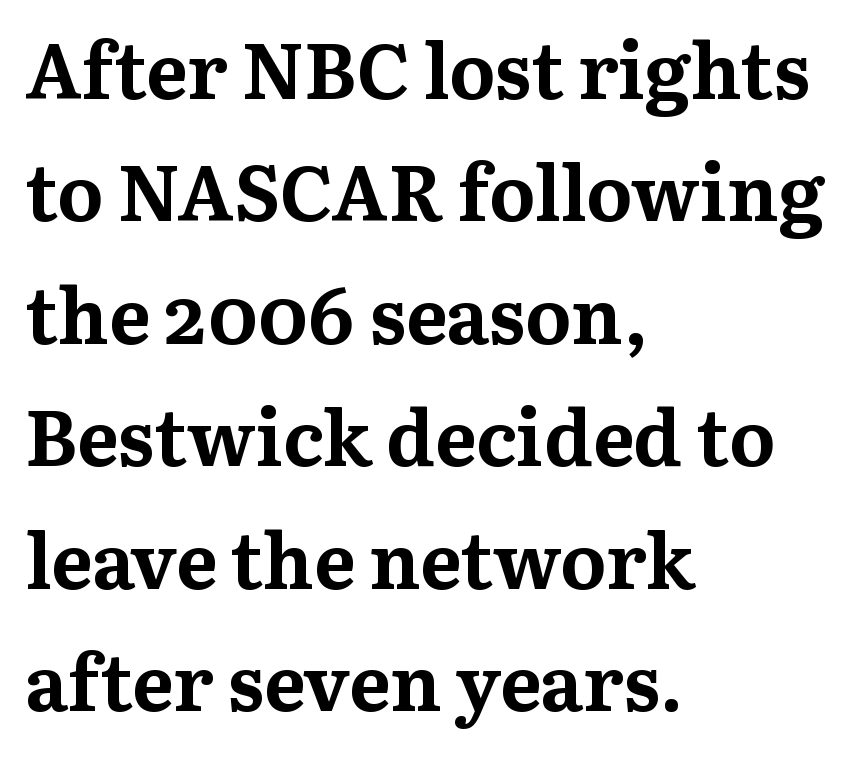
The image shows 77 px bold serif type, upright; set left-aligned, normal line spacing (1.59x), normal letter spacing, not underlined; medium stroke contrast and a medium x-height.
